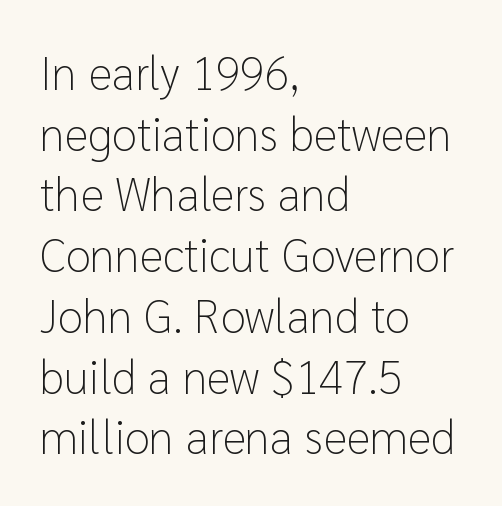
The image shows 46 px light sans-serif type, upright; set left-aligned, normal line spacing (1.32x), normal letter spacing, not underlined; low stroke contrast and a medium x-height.
